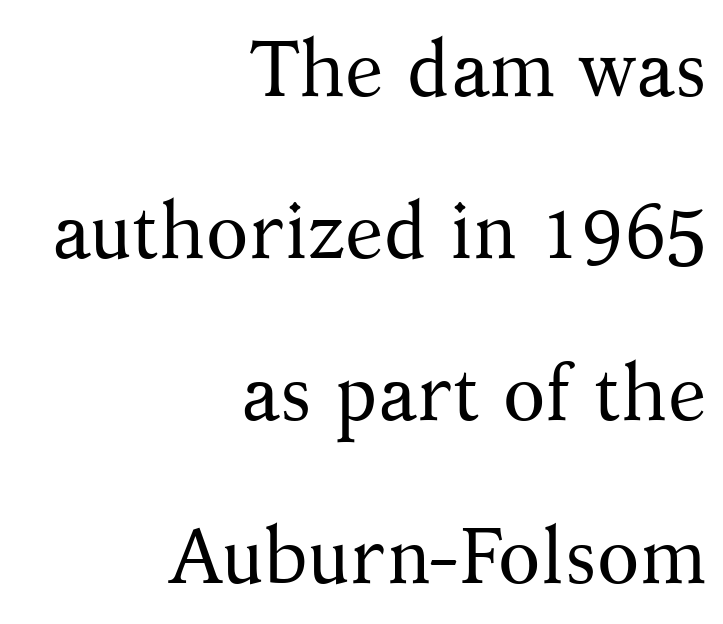
Reading down the block, your eye finds every line finishing at a fixed right position. Do the characters align in a grid? No, the font is proportional. Successive baselines arrive slowly, with a big drop between each. These lines keep a tight, regular rhythm from letter to letter. The specimen omits any rule beneath the text block's lines.
